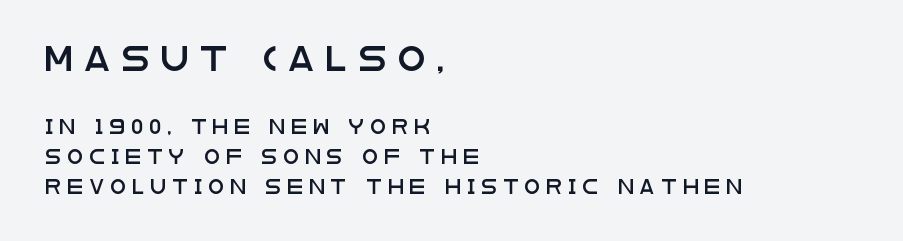
Q: Is the text italic (slanted)? A: No, it is upright.
Q: Is the text underlined? A: No.
Q: How is the paragraph aligned? A: Left-aligned.
Q: Is the spacing between letters normal or unusually wide? A: Unusually wide.
Q: Is the spacing between lines tight, normal or loose? A: Loose.
Q: Which block of text is set in a larger size, the first (top) or the second (bottom)? A: The first (top) one.
